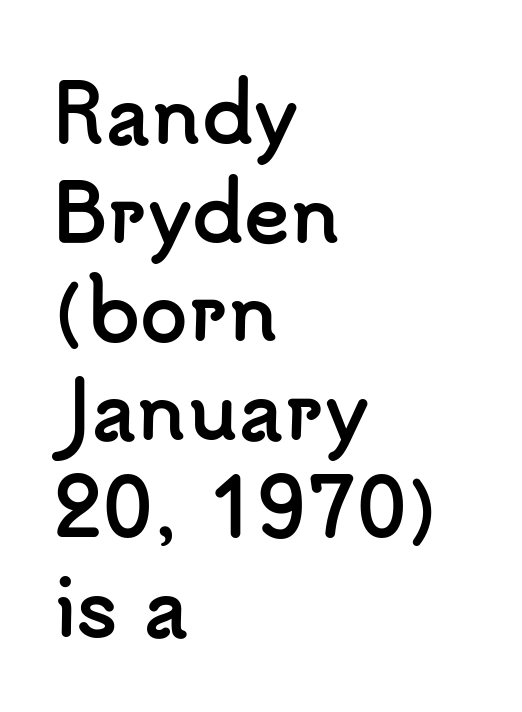
{"serif": "no", "italic": "no", "bold": "yes", "weight": "semibold", "width": "normal", "stroke_contrast": "low", "x_height": "small", "monospaced": "no", "underline": "no", "align": "left", "line_spacing": "normal", "line_spacing_ratio": 1.28, "letter_spacing": "normal", "letter_spacing_em": 0.0, "glyph_px": 77}
